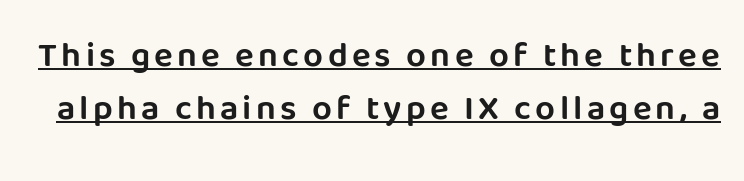
Q: Is the text italic (slanted)? A: No, it is upright.
Q: Is the typeface a serif or a sans-serif typeface? A: Sans-serif.
Q: Is the text underlined? A: Yes.
Q: Is the spacing between lines tight, normal or loose? A: Normal.
Q: Width (condensed, normal, or wide)? A: Normal.
Q: Stroke contrast? A: Low.
Q: x-height? A: Large.
Q: Monospaced? A: No.
